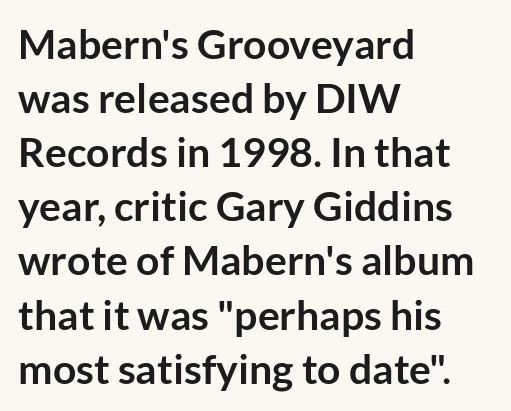
{"serif": "no", "italic": "no", "bold": "yes", "weight": "semibold", "width": "normal", "stroke_contrast": "low", "x_height": "medium", "monospaced": "no", "underline": "no", "align": "left", "line_spacing": "normal", "line_spacing_ratio": 1.32, "letter_spacing": "normal", "letter_spacing_em": 0.0, "glyph_px": 41}
